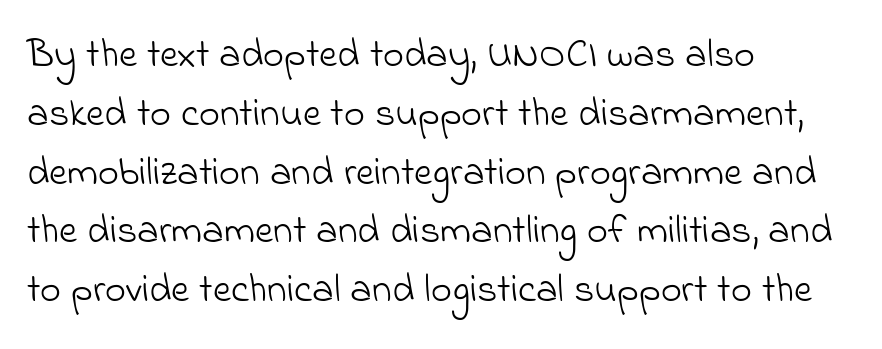
The image shows 40 px light sans-serif type; set left-aligned, normal line spacing (1.47x), normal letter spacing, not underlined; low stroke contrast and a small x-height.
